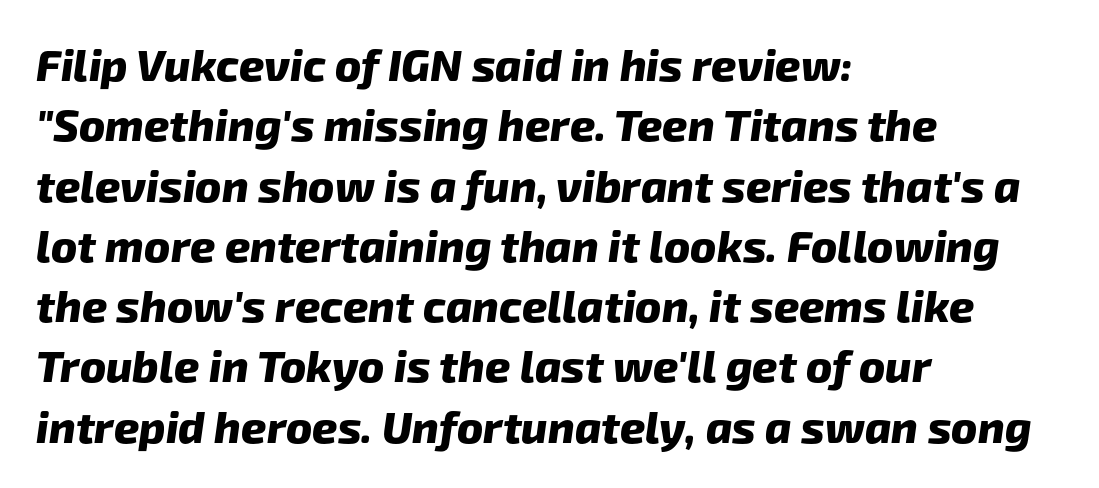
The image shows 44 px heavy sans-serif type; set left-aligned, normal line spacing (1.37x), normal letter spacing, not underlined; low stroke contrast and a medium x-height.
